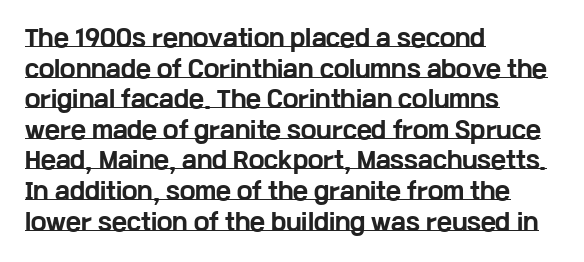
Is there any slant? The stems are plumb. The rendered words wear a rule along their underside. Nobody touched the tracking dial on this one. Horizontally, the lines are justified to the leading edge only. Thick stems and heavy bowls — unmistakably bold. Rows of type keep a routine distance in the vertical direction.
